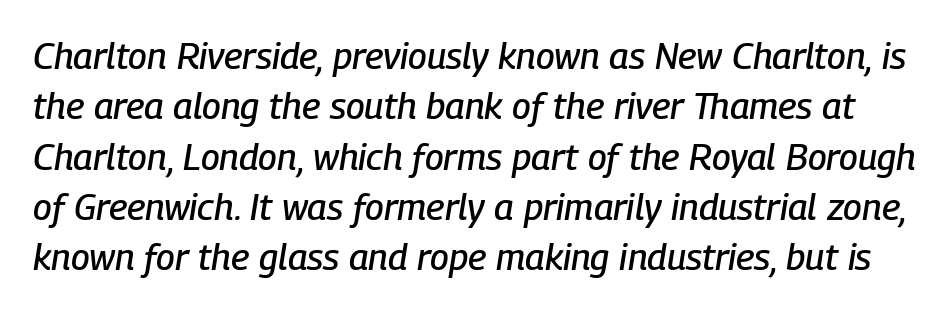
The image shows 37 px condensed type, italic (leaning right); set normal line spacing (1.36x), normal letter spacing, not underlined; low stroke contrast and a medium x-height.
